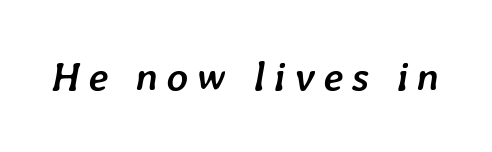
{"italic": "yes", "lean": "right", "slant_degrees": 7, "bold": "yes", "weight": "semibold", "width": "normal", "stroke_contrast": "low", "x_height": "medium", "monospaced": "no", "underline": "no", "letter_spacing": "wide", "letter_spacing_em": 0.2, "glyph_px": 41}
